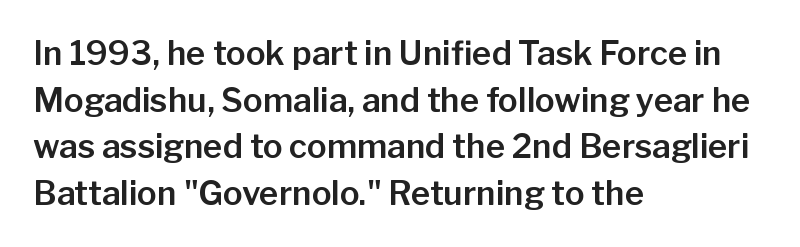
The image shows 33 px sans-serif type, upright; set left-aligned, normal line spacing (1.41x), normal letter spacing, not underlined; low stroke contrast and a medium x-height.
